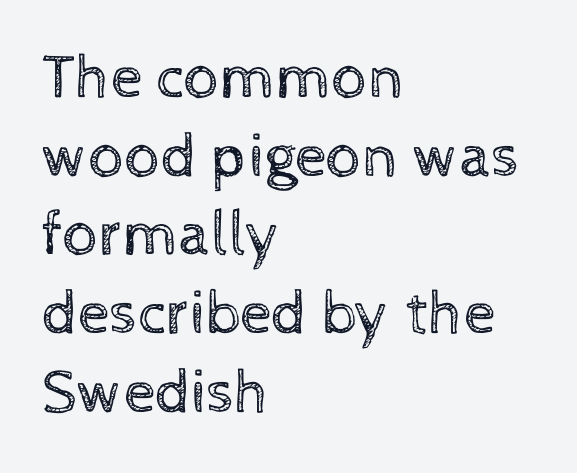
{"italic": "no", "bold": "no", "weight": "regular", "width": "normal", "x_height": "medium", "monospaced": "no", "underline": "no", "align": "left", "line_spacing": "normal", "line_spacing_ratio": 1.25, "letter_spacing": "normal", "letter_spacing_em": 0.0, "glyph_px": 63}
